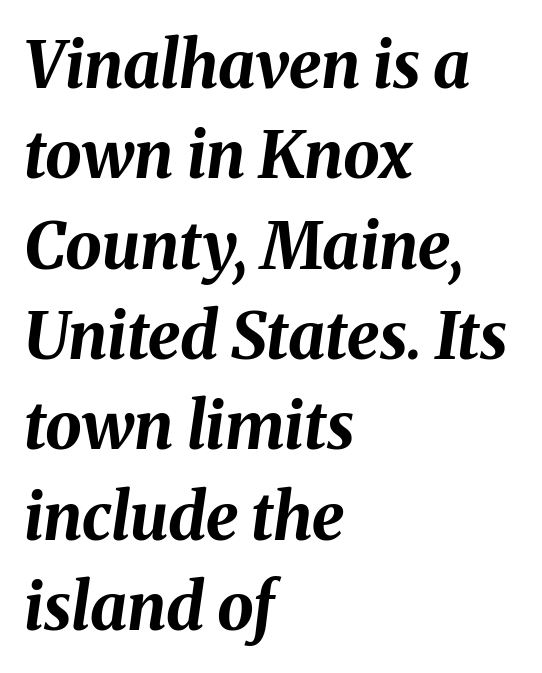
{"italic": "yes", "lean": "right", "slant_degrees": 8, "bold": "yes", "weight": "bold", "width": "normal", "stroke_contrast": "medium", "x_height": "medium", "monospaced": "no", "underline": "no", "align": "left", "line_spacing": "normal", "line_spacing_ratio": 1.39, "letter_spacing": "normal", "letter_spacing_em": 0.0, "glyph_px": 65}
